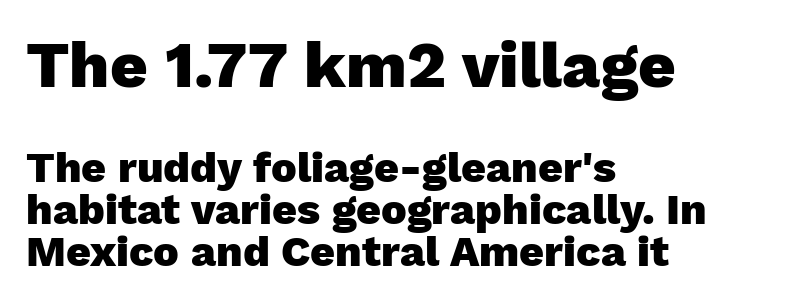
The image shows 65 px heavy sans-serif type, upright; set left-aligned, tight line spacing (0.98x), normal letter spacing, not underlined; the first (top) block is 1.51x larger; low stroke contrast and a medium x-height.
